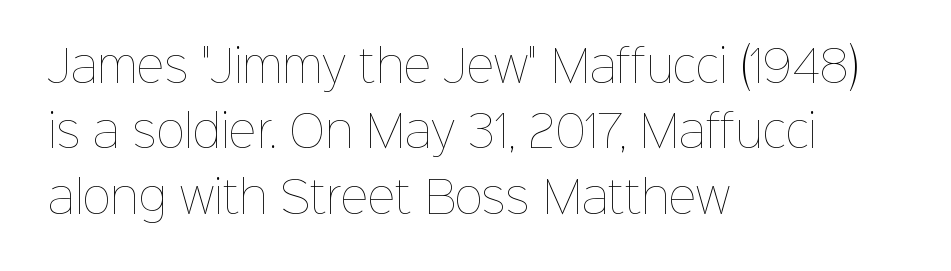
{"italic": "no", "bold": "no", "weight": "thin", "width": "normal", "stroke_contrast": "low", "x_height": "medium", "monospaced": "no", "underline": "no", "align": "left", "line_spacing": "normal", "line_spacing_ratio": 1.52, "letter_spacing": "normal", "letter_spacing_em": 0.0, "glyph_px": 43}
